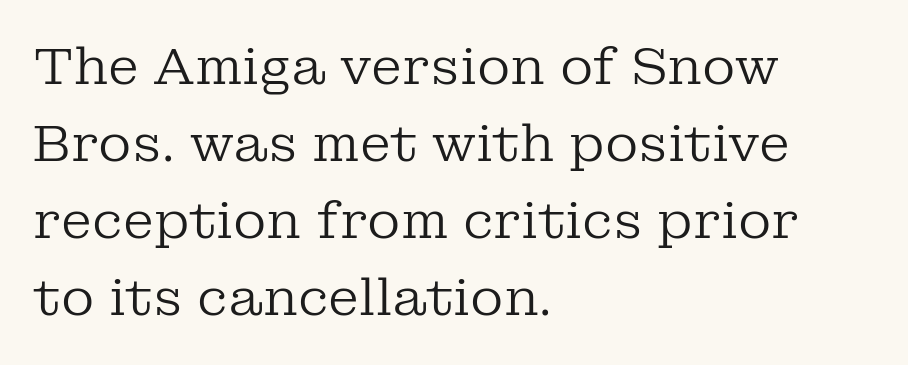
{"serif": "yes", "italic": "no", "bold": "no", "weight": "regular", "width": "normal", "stroke_contrast": "low", "x_height": "medium", "monospaced": "no", "underline": "no", "align": "left", "line_spacing": "normal", "line_spacing_ratio": 1.51, "letter_spacing": "normal", "letter_spacing_em": 0.0, "glyph_px": 51}
